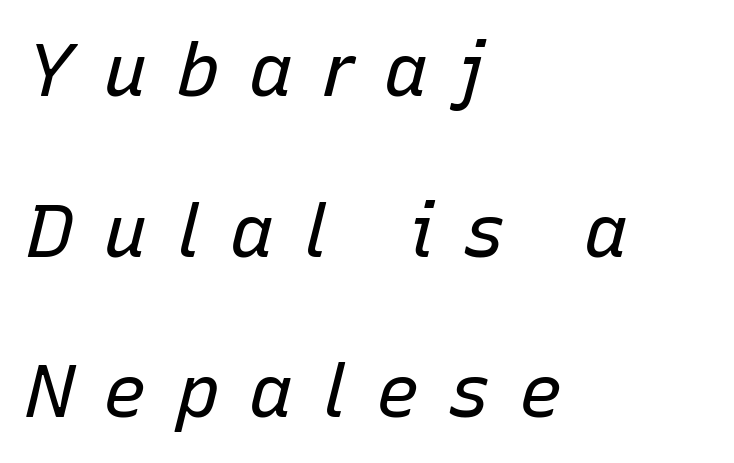
{"italic": "yes", "lean": "right", "slant_degrees": 15, "bold": "no", "weight": "regular", "width": "normal", "stroke_contrast": "low", "x_height": "medium", "monospaced": "no", "underline": "no", "align": "left", "line_spacing": "loose", "line_spacing_ratio": 2.2, "letter_spacing": "wide", "letter_spacing_em": 0.4, "glyph_px": 73}
